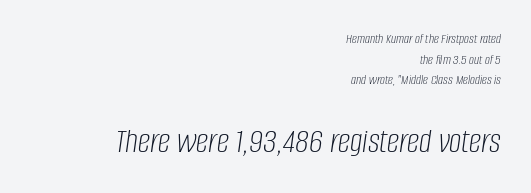
Each stroke keeps to a modest, everyday thickness or less. Teacher's note: observe the even right margin — that is flush-right alignment. Decoration check: the copy has no underline. Every character sits at an angle, as italics do. Here the designer chose a conventional face with non-uniform glyph widths.
